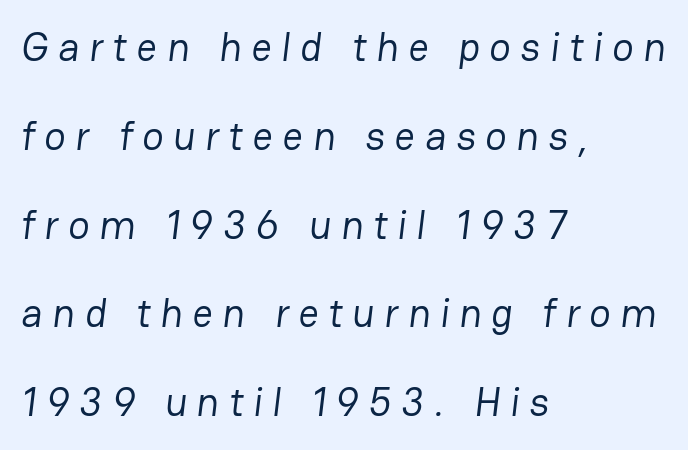
The image shows 40 px regular-weight sans-serif type; set left-aligned, loose line spacing (2.22x), unusually wide letter spacing (+0.24 em), not underlined; low stroke contrast and a medium x-height.
